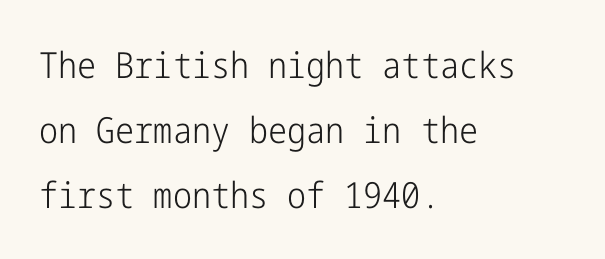
{"serif": "no", "italic": "no", "bold": "no", "weight": "light", "width": "condensed", "stroke_contrast": "low", "x_height": "medium", "underline": "no", "align": "left", "line_spacing_ratio": 1.81, "letter_spacing": "normal", "letter_spacing_em": 0.0, "glyph_px": 36}
